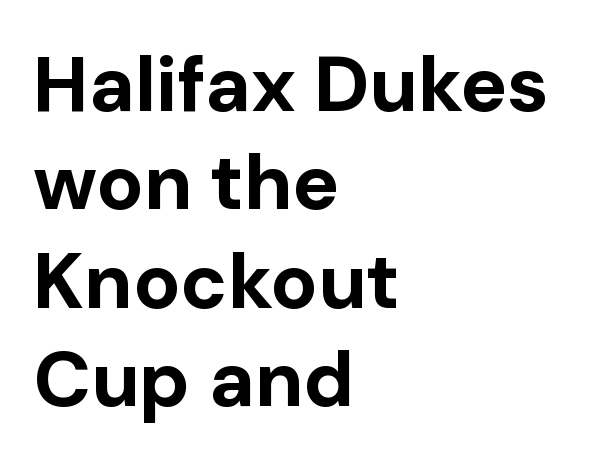
The image shows 78 px bold sans-serif type, upright; set left-aligned, normal line spacing (1.26x), normal letter spacing, not underlined; low stroke contrast and a medium x-height.
